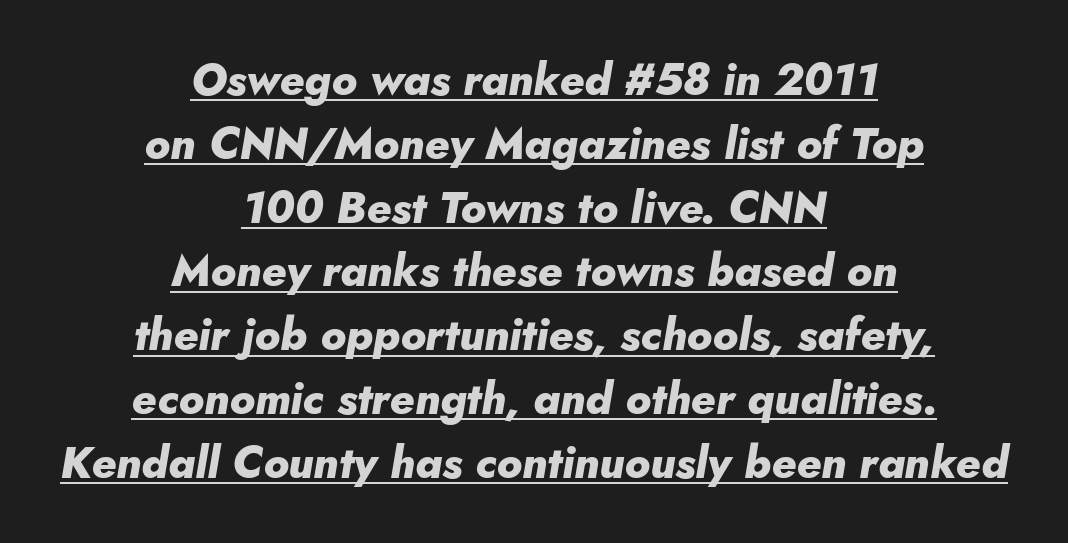
{"italic": "yes", "lean": "right", "slant_degrees": 10, "bold": "yes", "weight": "heavy", "width": "normal", "stroke_contrast": "low", "x_height": "small", "monospaced": "no", "underline": "yes", "align": "center", "line_spacing": "normal", "line_spacing_ratio": 1.45, "letter_spacing": "normal", "letter_spacing_em": 0.0, "glyph_px": 44}
